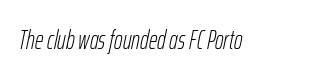
{"italic": "yes", "lean": "right", "slant_degrees": 12, "bold": "no", "underline": "no", "align": "left", "letter_spacing": "normal", "letter_spacing_em": 0.0, "glyph_px": 26}
